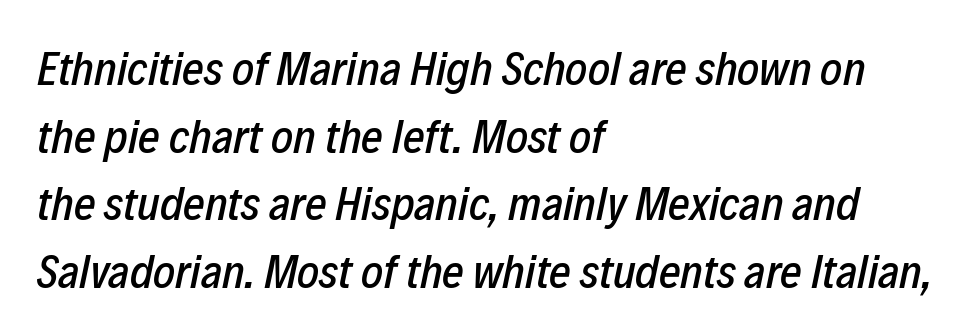
The image shows 47 px condensed type, italic (leaning right); set left-aligned, normal line spacing (1.44x), normal letter spacing, not underlined; low stroke contrast and a medium x-height.
